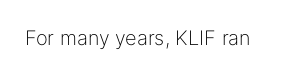
The image shows 20 px text type, upright; set normal letter spacing, not underlined.
